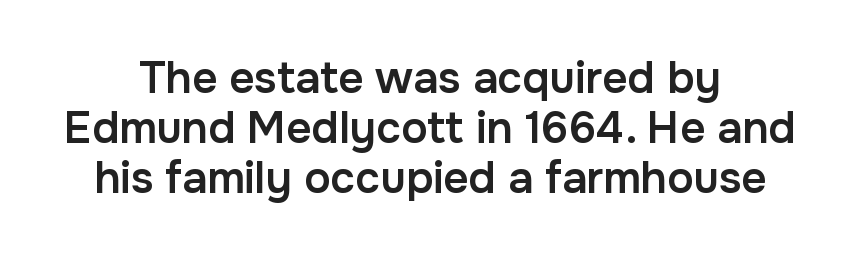
Q: Is the text bold? A: Semi-bold.
Q: Is the text italic (slanted)? A: No, it is upright.
Q: Is the typeface a serif or a sans-serif typeface? A: Sans-serif.
Q: Is the text underlined? A: No.
Q: How is the paragraph aligned? A: Centered.
Q: Is the spacing between letters normal or unusually wide? A: Normal.
Q: Is the spacing between lines tight, normal or loose? A: Tight.
Q: Width (condensed, normal, or wide)? A: Normal.
Q: Stroke contrast? A: Low.
Q: x-height? A: Medium.
Q: Monospaced? A: No.
